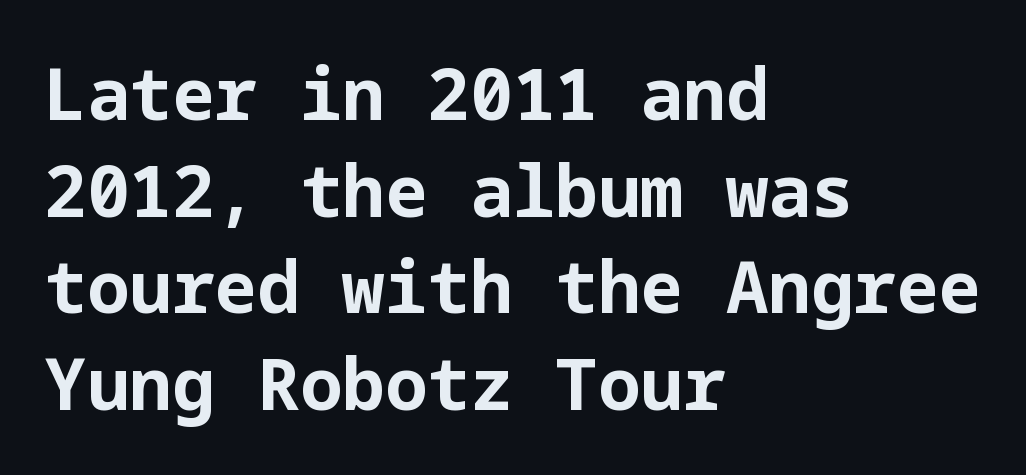
Quick note: interline space is typical. Upright lettering throughout. Honestly, the letter spacing is just normal — you wouldn't notice it. The rendering shows plain stroke endings on the letterforms — a sans-serif design.
